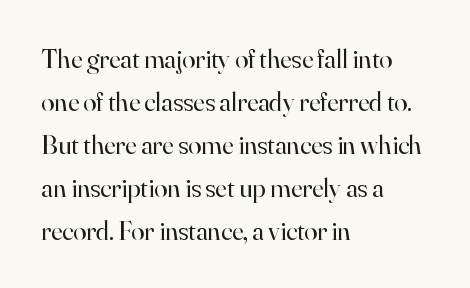
Line beginnings align vertically; line endings do not. Quick note: not italic, upright. No chunkiness to these letters — they're not bold. Default kerning and tracking; the words read as compact shapes.
